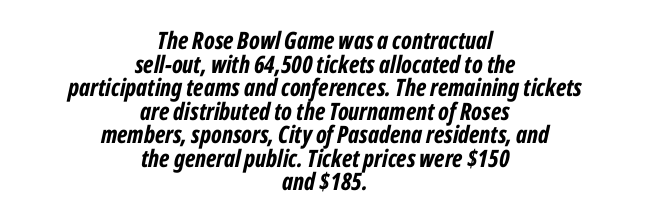
{"italic": "yes", "lean": "right", "slant_degrees": 12, "bold": "yes", "underline": "no", "align": "center", "line_spacing": "tight", "line_spacing_ratio": 0.98, "letter_spacing": "normal", "letter_spacing_em": 0.0, "glyph_px": 24}
